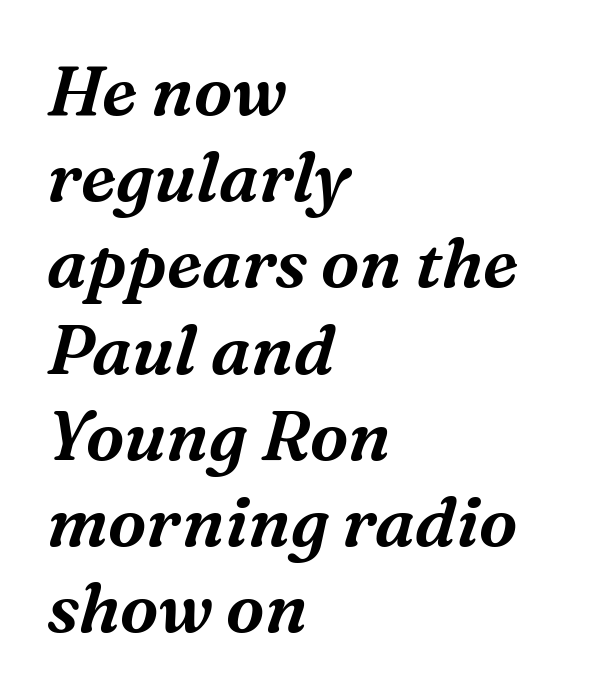
The image shows 69 px serif type, italic (leaning right); set left-aligned, normal line spacing (1.25x), normal letter spacing, not underlined; medium stroke contrast and a medium x-height.
